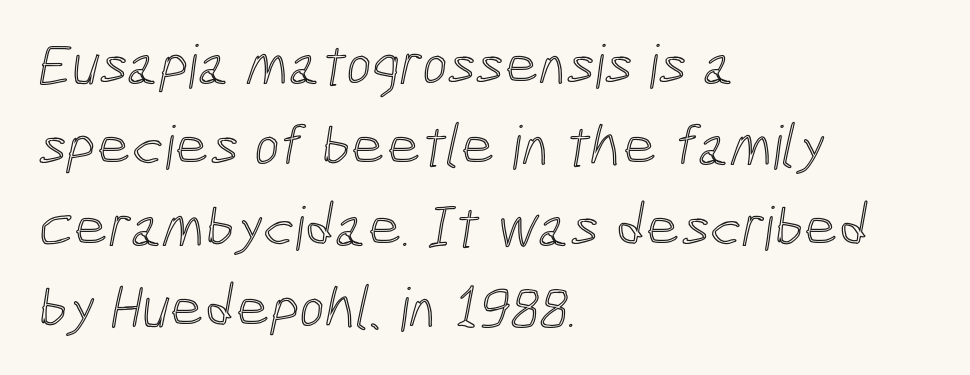
{"width": "condensed", "x_height": "medium", "monospaced": "no", "underline": "no", "align": "left", "line_spacing": "normal", "line_spacing_ratio": 1.35, "letter_spacing": "normal", "letter_spacing_em": 0.0, "glyph_px": 60}
